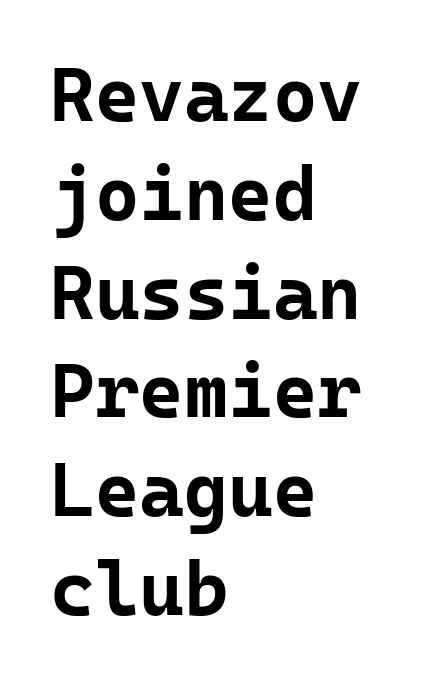
The image shows 76 px bold sans-serif type, upright, monospaced; set left-aligned, normal line spacing (1.3x), normal letter spacing, not underlined; low stroke contrast and a medium x-height.
